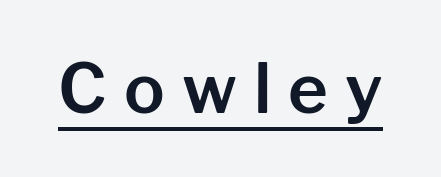
The image shows 68 px sans-serif type, upright; set unusually wide letter spacing (+0.25 em), underlined; low stroke contrast and a medium x-height.
